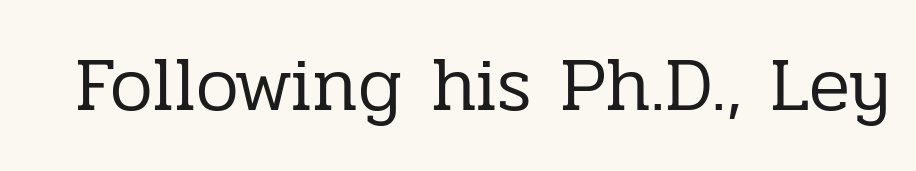
The image shows 76 px regular-weight serif type, upright; set normal letter spacing, not underlined; low stroke contrast and a medium x-height.
